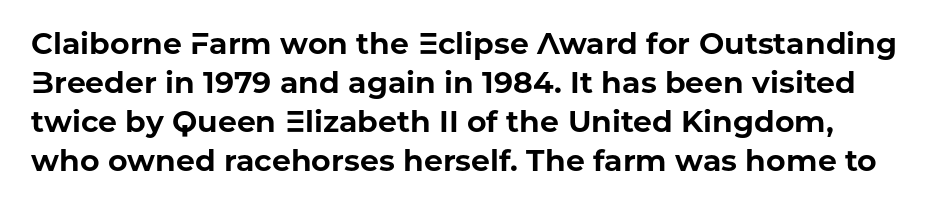
The image shows 30 px bold sans-serif type, upright; set normal line spacing (1.3x), normal letter spacing, not underlined; low stroke contrast and a medium x-height.
